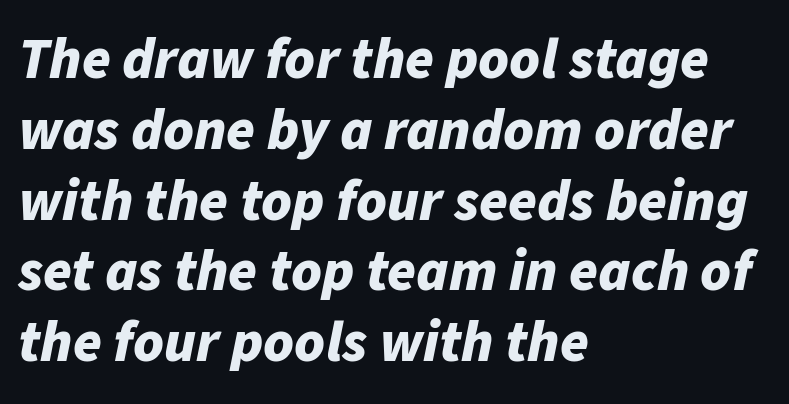
{"italic": "yes", "lean": "right", "slant_degrees": 11, "bold": "yes", "weight": "bold", "width": "normal", "stroke_contrast": "low", "x_height": "medium", "monospaced": "no", "underline": "no", "align": "left", "line_spacing_ratio": 1.22, "letter_spacing": "normal", "letter_spacing_em": 0.0, "glyph_px": 58}
